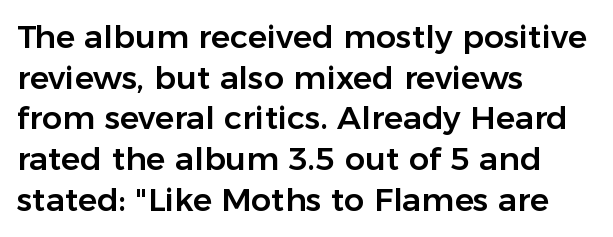
Q: Is the text italic (slanted)? A: No, it is upright.
Q: Is the typeface a serif or a sans-serif typeface? A: Sans-serif.
Q: Is the text underlined? A: No.
Q: How is the paragraph aligned? A: Left-aligned.
Q: Is the spacing between letters normal or unusually wide? A: Normal.
Q: Is the spacing between lines tight, normal or loose? A: Normal.
Q: Width (condensed, normal, or wide)? A: Normal.
Q: Stroke contrast? A: Low.
Q: x-height? A: Medium.
Q: Monospaced? A: No.
